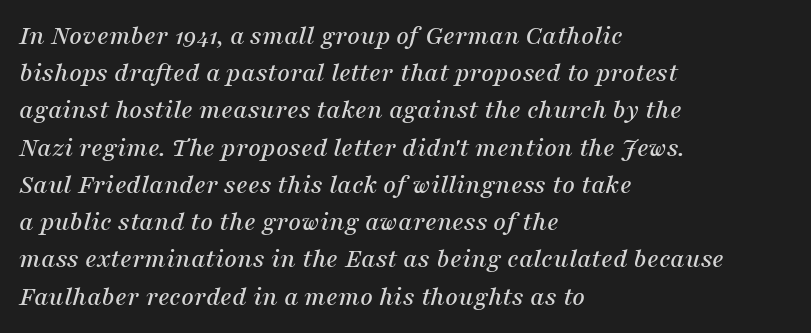
{"serif": "yes", "italic": "yes", "lean": "right", "slant_degrees": 16, "width": "normal", "stroke_contrast": "medium", "x_height": "medium", "monospaced": "no", "underline": "no", "align": "left", "line_spacing": "normal", "line_spacing_ratio": 1.33, "letter_spacing": "normal", "letter_spacing_em": 0.0, "glyph_px": 28}
